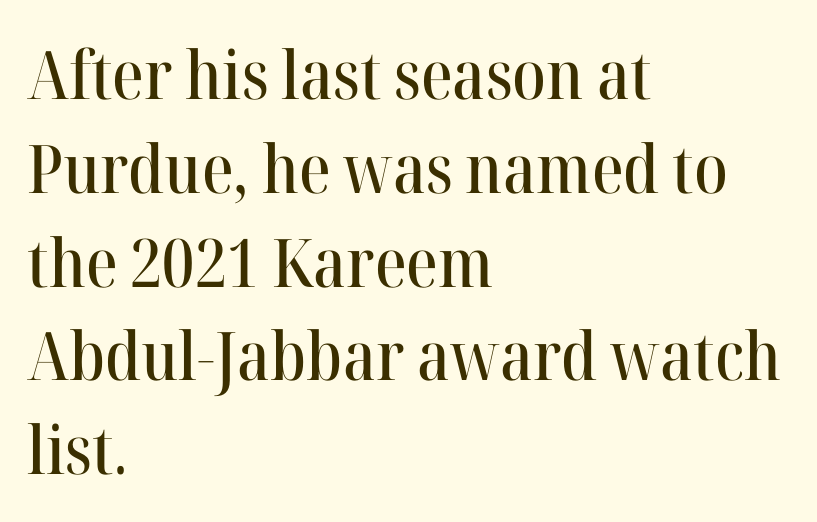
Each letter keeps its own natural width here, so spacing adapts to shape. In terms of posture, this sample is upright. Leftover space on each line is placed entirely after the last word. The vertical gap from one line to the next is medium. Decoration check: the copy has no underline.
